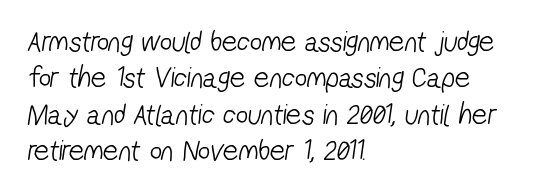
Q: Is the text bold? A: No.
Q: Is the typeface a serif or a sans-serif typeface? A: Sans-serif.
Q: Is the text underlined? A: No.
Q: How is the paragraph aligned? A: Left-aligned.
Q: Is the spacing between letters normal or unusually wide? A: Normal.
Q: Width (condensed, normal, or wide)? A: Condensed.
Q: Stroke contrast? A: Low.
Q: x-height? A: Medium.
Q: Monospaced? A: No.
